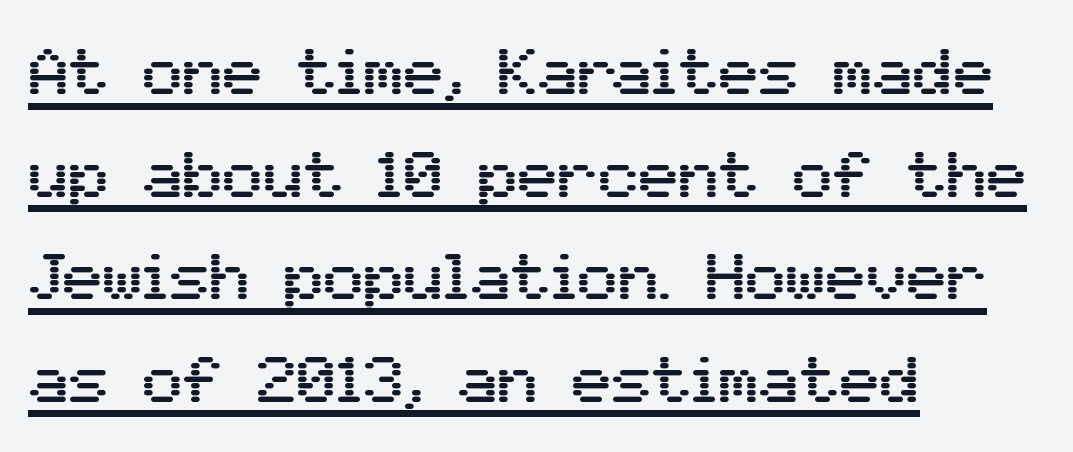
{"serif": "no", "italic": "no", "width": "normal", "stroke_contrast": "medium", "x_height": "medium", "monospaced": "no", "underline": "yes", "align": "left", "line_spacing": "normal", "line_spacing_ratio": 1.53, "letter_spacing": "normal", "letter_spacing_em": 0.0, "glyph_px": 67}
